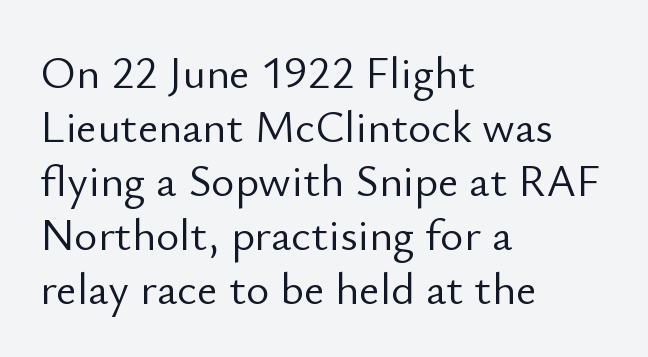
Q: Is the text bold? A: No.
Q: Is the text italic (slanted)? A: No, it is upright.
Q: Is the typeface a serif or a sans-serif typeface? A: Sans-serif.
Q: Is the text underlined? A: No.
Q: How is the paragraph aligned? A: Left-aligned.
Q: Is the spacing between letters normal or unusually wide? A: Normal.
Q: Width (condensed, normal, or wide)? A: Normal.
Q: Stroke contrast? A: Low.
Q: x-height? A: Small.
Q: Monospaced? A: No.
